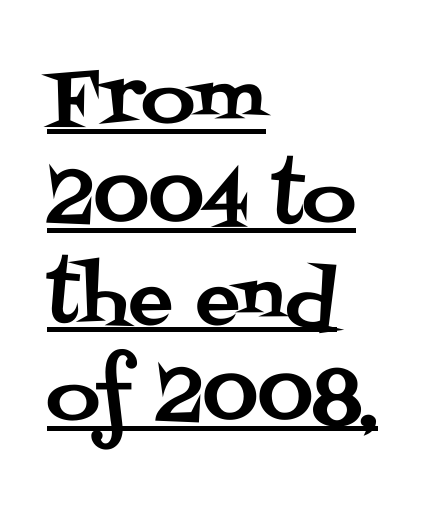
Q: Is the text italic (slanted)? A: No, it is upright.
Q: Is the typeface a serif or a sans-serif typeface? A: Serif.
Q: Is the text underlined? A: Yes.
Q: How is the paragraph aligned? A: Left-aligned.
Q: Is the spacing between letters normal or unusually wide? A: Normal.
Q: Is the spacing between lines tight, normal or loose? A: Normal.
Q: Width (condensed, normal, or wide)? A: Normal.
Q: Stroke contrast? A: Medium.
Q: x-height? A: Large.
Q: Monospaced? A: No.
